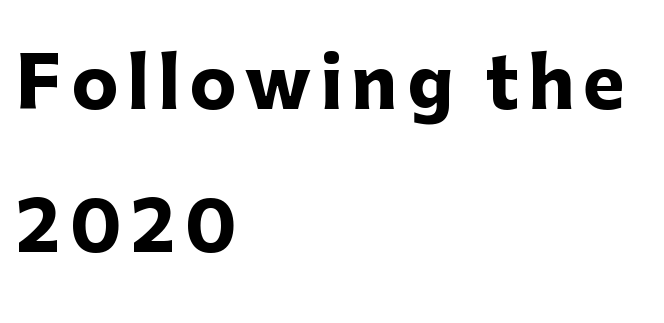
The image shows 70 px heavy sans-serif type, upright; set left-aligned, loose line spacing (2.04x), not underlined; low stroke contrast and a medium x-height.
